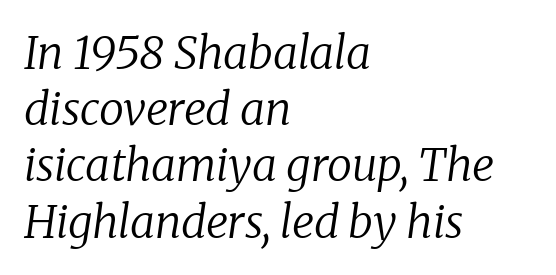
Q: Is the text bold? A: No.
Q: Is the text italic (slanted)? A: Yes, it leans right by about 8 degrees.
Q: Is the typeface a serif or a sans-serif typeface? A: Serif.
Q: Is the text underlined? A: No.
Q: How is the paragraph aligned? A: Left-aligned.
Q: Is the spacing between letters normal or unusually wide? A: Normal.
Q: Is the spacing between lines tight, normal or loose? A: Normal.
Q: Width (condensed, normal, or wide)? A: Normal.
Q: Stroke contrast? A: Low.
Q: x-height? A: Medium.
Q: Monospaced? A: No.
